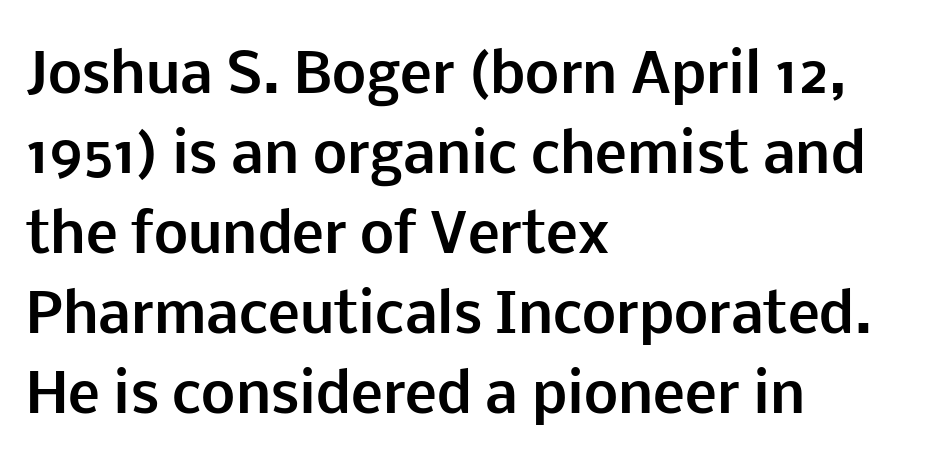
Successive baselines arrive at the customary interval. Standard letterfit; no display-style spreading of the glyphs. Stroke thickness is high; the sample reads as a true bold. These lines are rendered in a variable-pitch font. Rendered with straight, roman letterforms.
